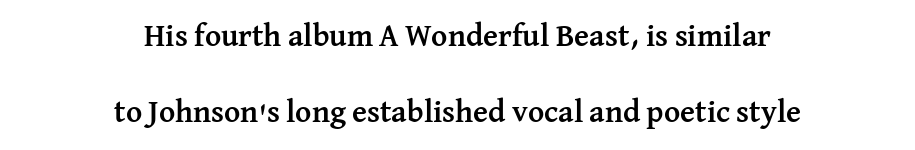
Q: Is the text bold? A: Yes.
Q: Is the text italic (slanted)? A: No, it is upright.
Q: Is the typeface a serif or a sans-serif typeface? A: Serif.
Q: Is the text underlined? A: No.
Q: How is the paragraph aligned? A: Centered.
Q: Is the spacing between letters normal or unusually wide? A: Normal.
Q: Is the spacing between lines tight, normal or loose? A: Loose.
Q: Width (condensed, normal, or wide)? A: Normal.
Q: Stroke contrast? A: Medium.
Q: x-height? A: Medium.
Q: Monospaced? A: No.
